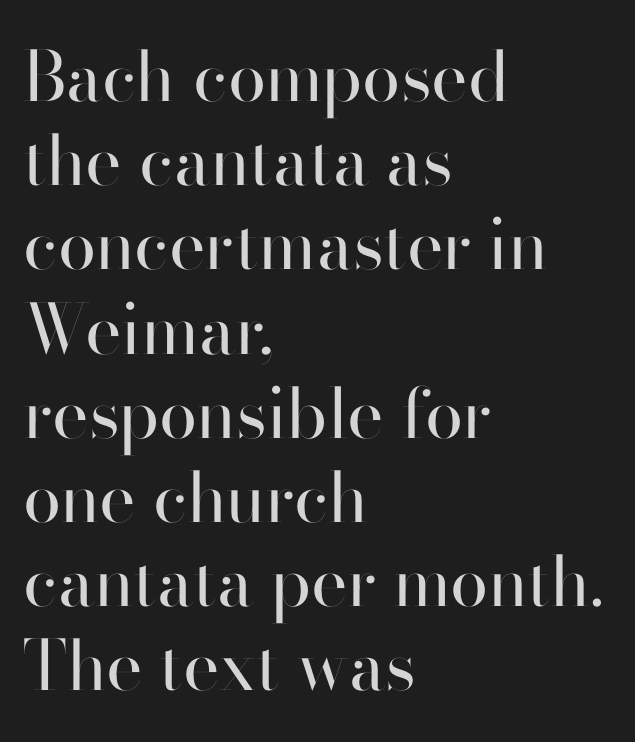
Q: Is the text bold? A: No.
Q: Is the text italic (slanted)? A: No, it is upright.
Q: Is the typeface a serif or a sans-serif typeface? A: Sans-serif.
Q: Is the text underlined? A: No.
Q: How is the paragraph aligned? A: Left-aligned.
Q: Is the spacing between letters normal or unusually wide? A: Normal.
Q: Width (condensed, normal, or wide)? A: Normal.
Q: Stroke contrast? A: High.
Q: x-height? A: Small.
Q: Monospaced? A: No.
